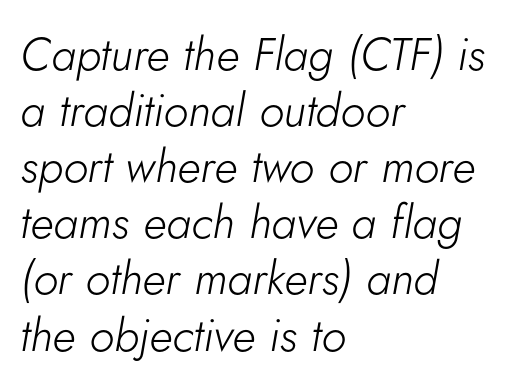
The image shows 46 px light type, italic (leaning right); set left-aligned, line spacing 1.22x, normal letter spacing, not underlined; low stroke contrast and a small x-height.
